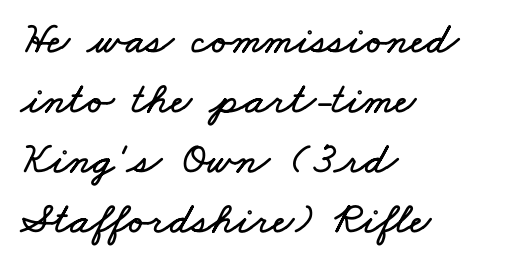
{"width": "wide", "stroke_contrast": "low", "x_height": "small", "monospaced": "no", "underline": "no", "align": "left", "line_spacing": "normal", "line_spacing_ratio": 1.33, "letter_spacing": "normal", "letter_spacing_em": 0.0, "glyph_px": 45}
